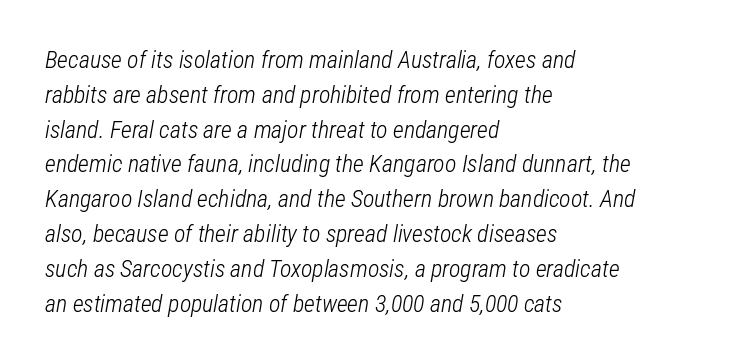
The setting favours the left margin, as ordinary paragraphs usually do. Yep, that's italic — everything's leaning. The glyphs are unaccompanied by any horizontal stroke below them. The rows are spaced the way most documents space them. The strokes are not fattened; the text isn't bold. Glyph-to-glyph distance matches everyday printed text.
